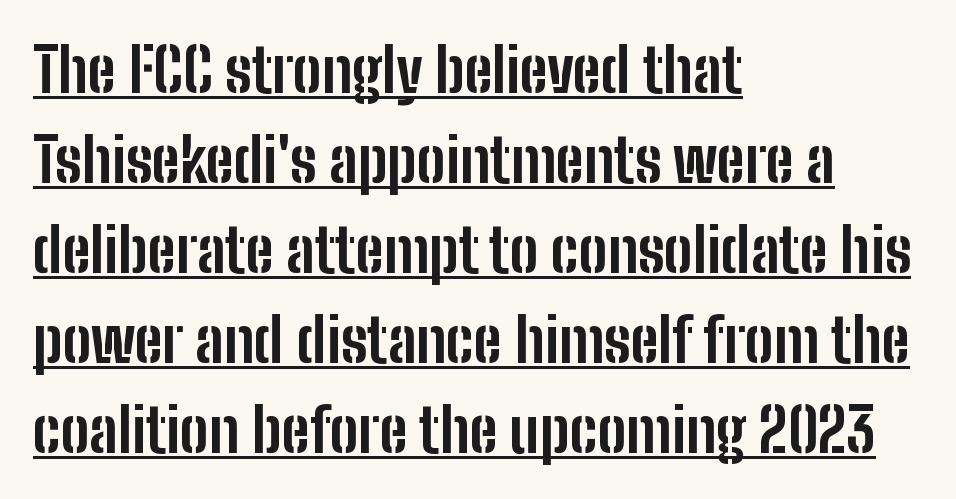
{"serif": "no", "italic": "no", "bold": "yes", "weight": "bold", "width": "condensed", "stroke_contrast": "low", "x_height": "medium", "monospaced": "no", "underline": "yes", "align": "left", "line_spacing": "normal", "line_spacing_ratio": 1.5, "letter_spacing": "normal", "letter_spacing_em": 0.0, "glyph_px": 60}
